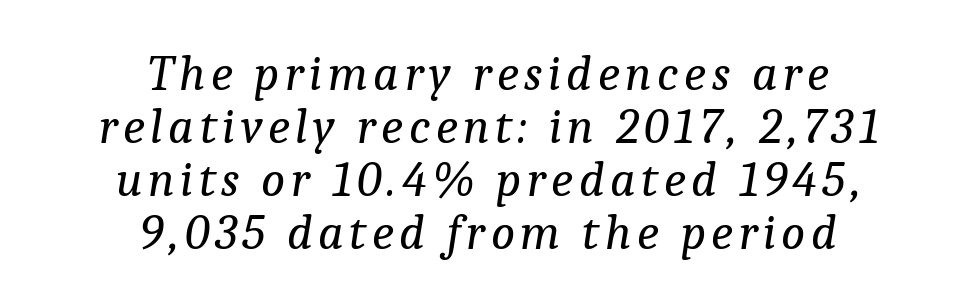
The image shows 50 px regular-weight serif type, italic (leaning right); set centered, tight line spacing (1.06x), not underlined; low stroke contrast and a medium x-height.
